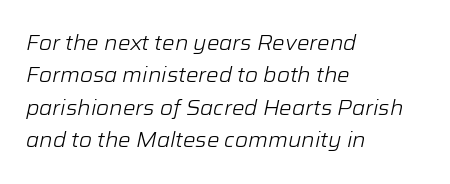
{"italic": "yes", "lean": "right", "slant_degrees": 12, "bold": "no", "underline": "no", "align": "left", "line_spacing": "normal", "line_spacing_ratio": 1.54, "letter_spacing": "normal", "letter_spacing_em": 0.0, "glyph_px": 21}
